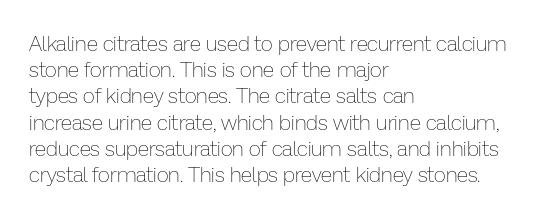
Does extra space separate the letters? No, they use regular spacing. Layout note: lines flush left. The area under the type is left untouched. This reads as an unemphasized weight, regular at the heaviest. This is roman type, the default non-slanted kind. Vertical spacing — default.
